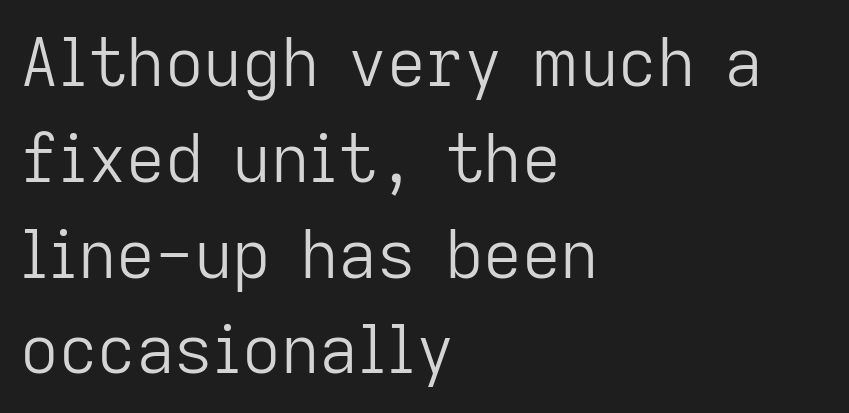
The image shows 67 px light sans-serif type, upright; set left-aligned, normal line spacing (1.43x), normal letter spacing, not underlined; low stroke contrast and a medium x-height.
